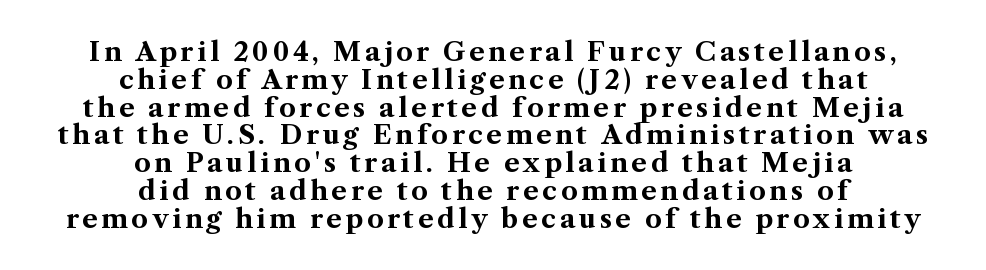
The paragraph shown floats in the horizontal middle. Whoever set this chose condensed vertical rhythm over breathing room. Caption: bold face, heavy strokes. The letters stand straight up with perfectly vertical stems. Glance below the letters and you will spot only blank space.
